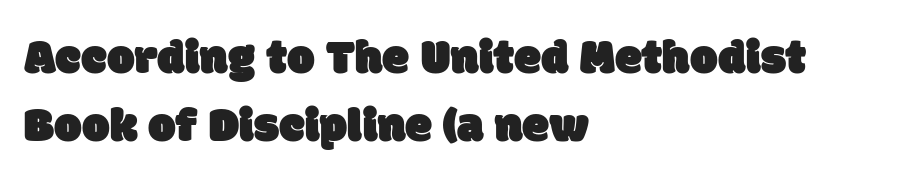
Q: Is the typeface a serif or a sans-serif typeface? A: Sans-serif.
Q: Is the text underlined? A: No.
Q: How is the paragraph aligned? A: Left-aligned.
Q: Is the spacing between letters normal or unusually wide? A: Normal.
Q: Is the spacing between lines tight, normal or loose? A: Normal.
Q: Width (condensed, normal, or wide)? A: Normal.
Q: Stroke contrast? A: Low.
Q: x-height? A: Large.
Q: Monospaced? A: No.
